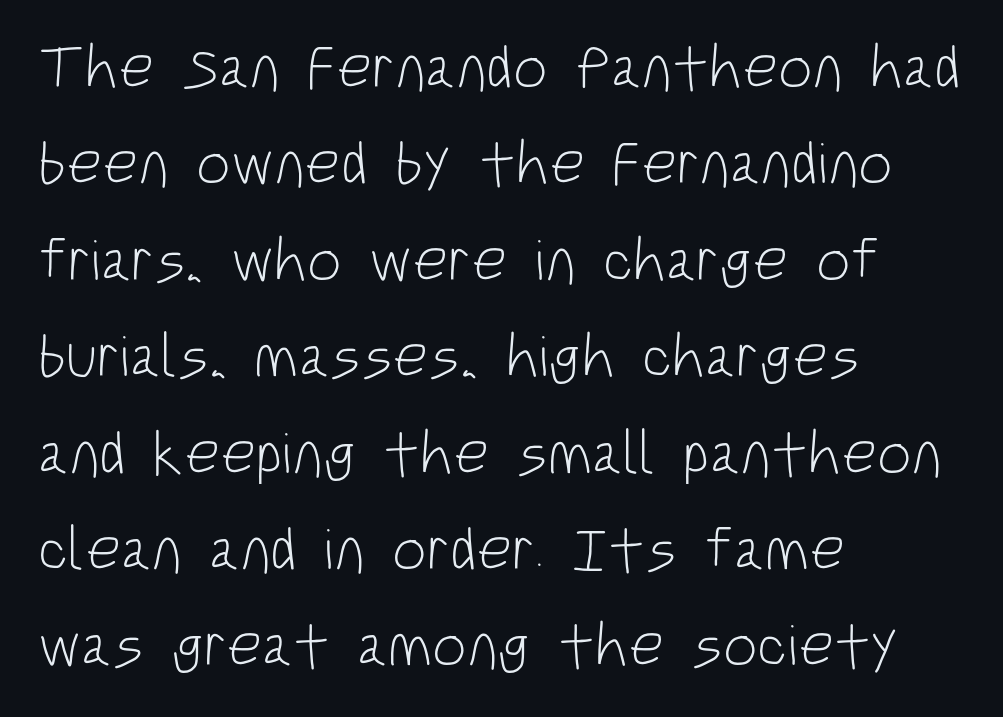
In terms of posture, this sample is upright. The typeface chosen for these lines omits serifs. Look at the tracking — it's just the regular setting, nothing added. This sample is left-justified, so line endings fall wherever the words run out. Descenders hang freely into open space.
